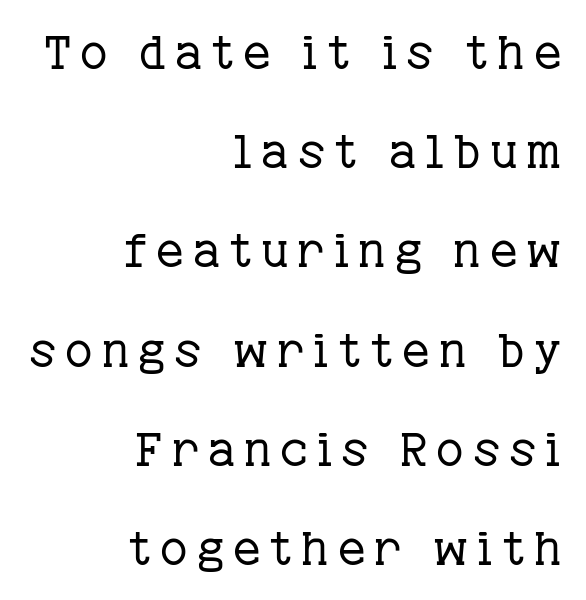
Q: Is the text bold? A: No.
Q: Is the text italic (slanted)? A: No, it is upright.
Q: Is the typeface a serif or a sans-serif typeface? A: Serif.
Q: Is the text underlined? A: No.
Q: How is the paragraph aligned? A: Right-aligned.
Q: Is the spacing between lines tight, normal or loose? A: Loose.
Q: Width (condensed, normal, or wide)? A: Normal.
Q: Stroke contrast? A: Low.
Q: x-height? A: Medium.
Q: Monospaced? A: No.
